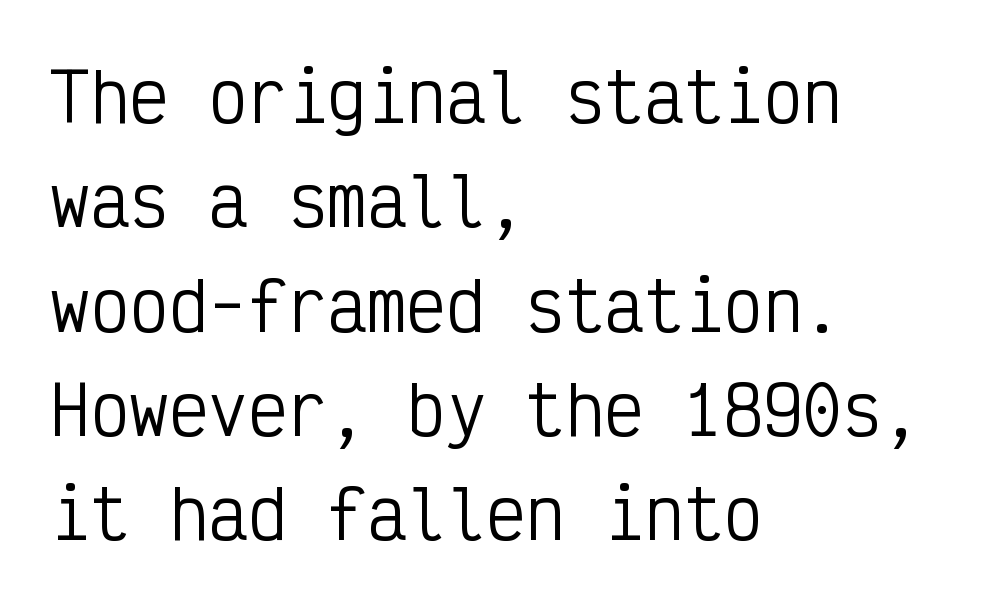
Q: Is the text bold? A: No.
Q: Is the text italic (slanted)? A: No, it is upright.
Q: Is the typeface a serif or a sans-serif typeface? A: Sans-serif.
Q: Is the text underlined? A: No.
Q: How is the paragraph aligned? A: Left-aligned.
Q: Is the spacing between letters normal or unusually wide? A: Normal.
Q: Is the spacing between lines tight, normal or loose? A: Normal.
Q: Width (condensed, normal, or wide)? A: Condensed.
Q: Stroke contrast? A: Low.
Q: x-height? A: Medium.
Q: Monospaced? A: Yes.
